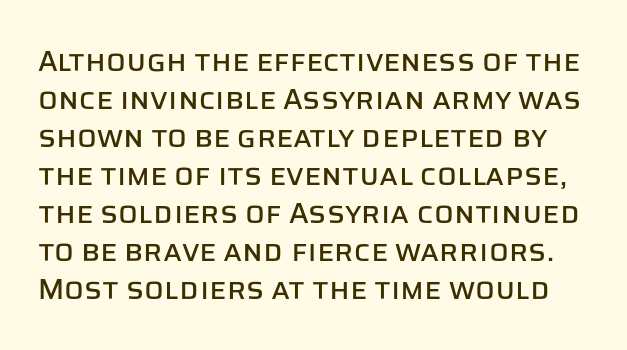
Q: Is the text italic (slanted)? A: No, it is upright.
Q: Is the typeface a serif or a sans-serif typeface? A: Sans-serif.
Q: Is the text underlined? A: No.
Q: Is the spacing between letters normal or unusually wide? A: Normal.
Q: Is the spacing between lines tight, normal or loose? A: Normal.
Q: Width (condensed, normal, or wide)? A: Normal.
Q: Stroke contrast? A: Low.
Q: x-height? A: Large.
Q: Monospaced? A: No.
